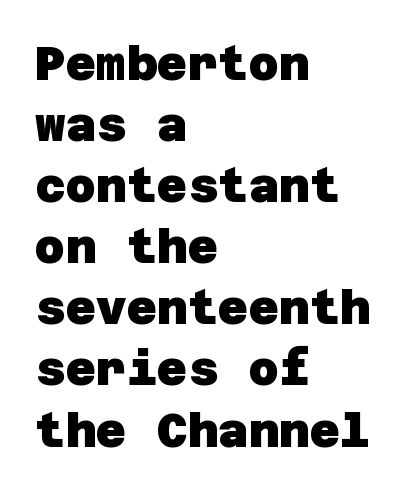
The image shows 47 px heavy sans-serif type; set left-aligned, normal line spacing (1.3x), normal letter spacing, not underlined; low stroke contrast and a large x-height.
